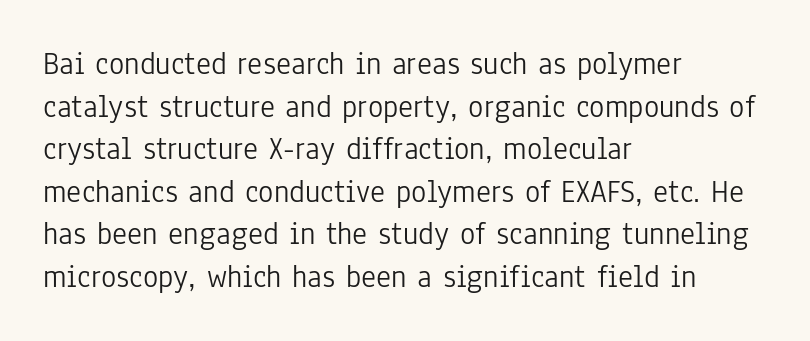
{"serif": "no", "italic": "no", "bold": "no", "weight": "light", "width": "condensed", "stroke_contrast": "low", "x_height": "medium", "monospaced": "no", "underline": "no", "align": "left", "line_spacing": "normal", "line_spacing_ratio": 1.33, "letter_spacing": "normal", "letter_spacing_em": 0.0, "glyph_px": 32}
